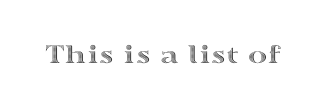
Only glyphs here, with clear space below each row. The rendering keeps characters at their native spacing. Nope, not italic — everything's standing straight. Each letter keeps its own natural width here, so spacing adapts to shape.
